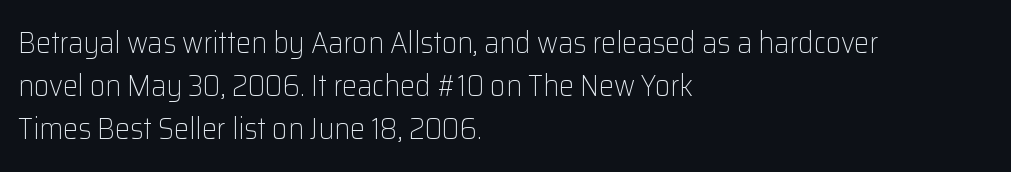
{"serif": "no", "italic": "no", "bold": "no", "weight": "light", "width": "normal", "stroke_contrast": "low", "x_height": "medium", "monospaced": "no", "underline": "no", "align": "left", "line_spacing": "normal", "line_spacing_ratio": 1.44, "letter_spacing": "normal", "letter_spacing_em": 0.0, "glyph_px": 30}
